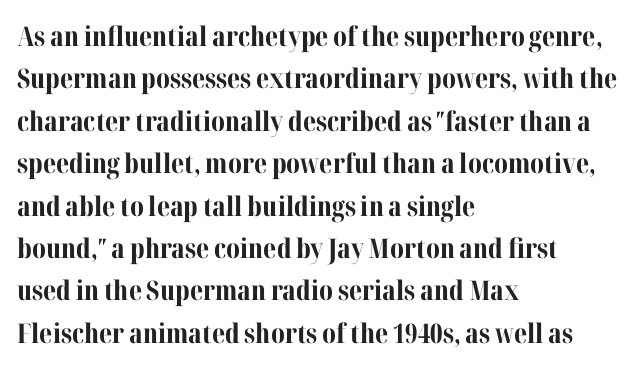
The axis of the letterforms is exactly vertical. The passage is arranged the way most books set body copy — flush left. Beneath every word, the page is bare. Summary of weight: heavy, a full bold. In terms of leading, this rendering sits right in the middle.
